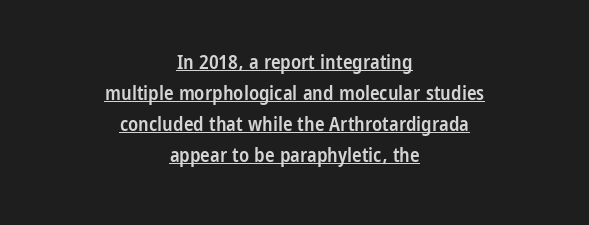
Q: Is the text bold? A: Semi-bold.
Q: Is the text italic (slanted)? A: No, it is upright.
Q: Is the text underlined? A: Yes.
Q: How is the paragraph aligned? A: Centered.
Q: Is the spacing between letters normal or unusually wide? A: Normal.
Q: Is the spacing between lines tight, normal or loose? A: Normal.
